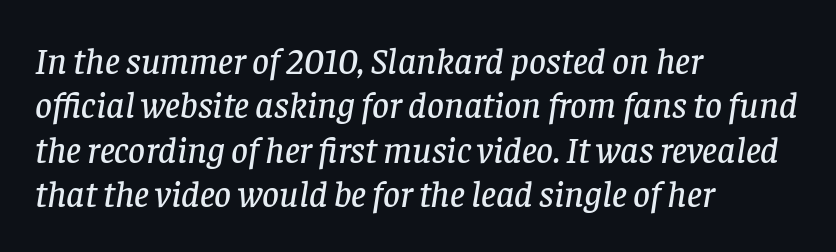
The image shows 37 px serif type, italic (leaning right); set left-aligned, line spacing 1.2x, normal letter spacing, not underlined; low stroke contrast and a large x-height.
